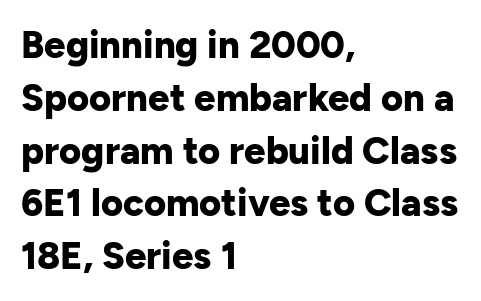
{"serif": "no", "italic": "no", "bold": "yes", "weight": "bold", "width": "normal", "stroke_contrast": "low", "x_height": "medium", "monospaced": "no", "underline": "no", "align": "left", "line_spacing": "normal", "line_spacing_ratio": 1.39, "letter_spacing": "normal", "letter_spacing_em": 0.0, "glyph_px": 38}
